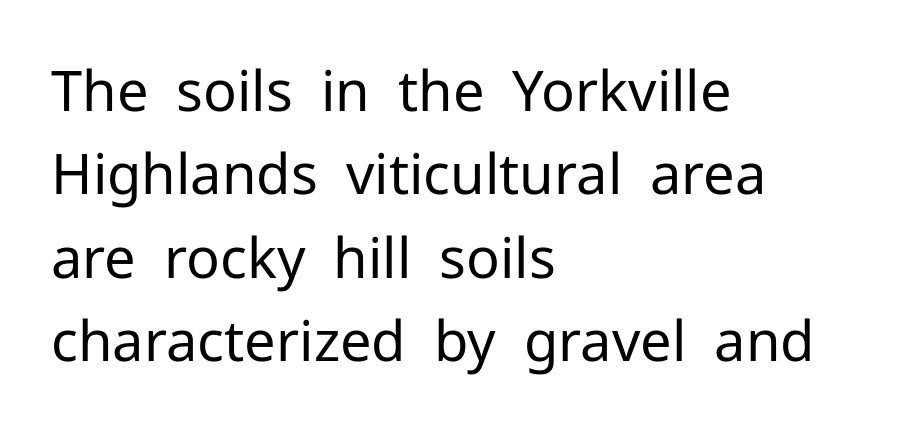
Standard letterfit; no display-style spreading of the glyphs. Look at the bottom of the vertical strokes: they stop flat, with no serifs. This sample keeps an unexceptional amount of space between lines. The weight tops out at a normal text grade.
